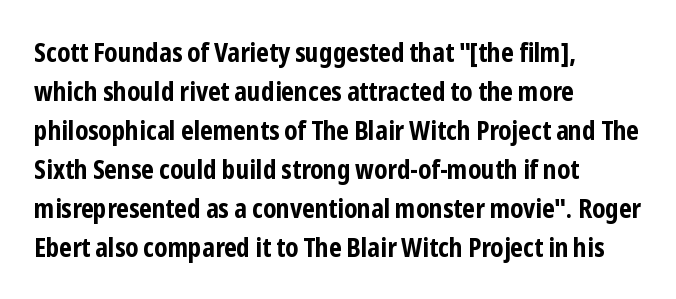
{"italic": "no", "bold": "yes", "underline": "no", "align": "left", "line_spacing": "normal", "line_spacing_ratio": 1.5, "letter_spacing": "normal", "letter_spacing_em": 0.0, "glyph_px": 26}
